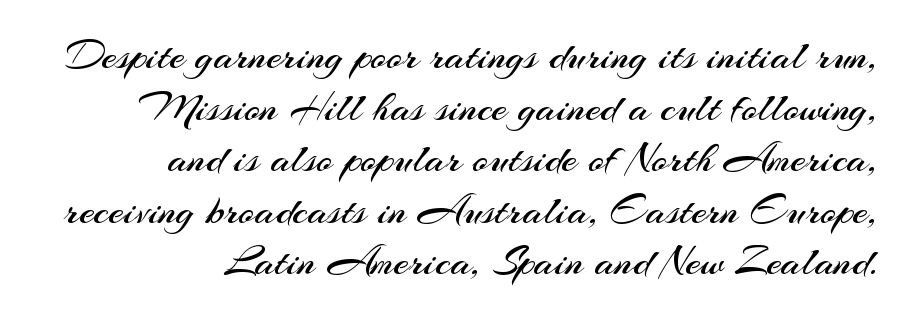
{"serif": "no", "bold": "no", "weight": "regular", "width": "normal", "stroke_contrast": "medium", "x_height": "small", "monospaced": "no", "underline": "no", "align": "right", "line_spacing_ratio": 1.2, "letter_spacing": "normal", "letter_spacing_em": 0.0, "glyph_px": 43}
